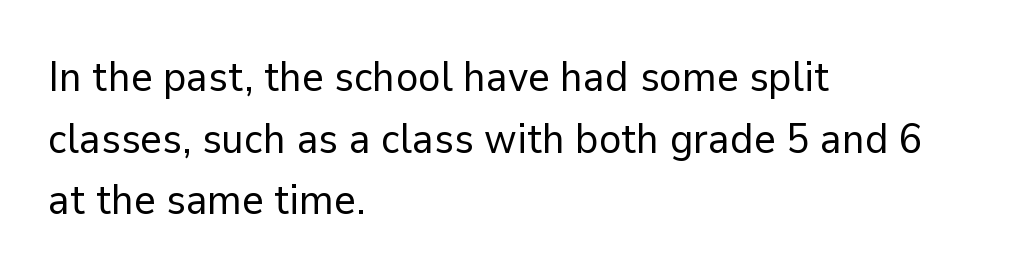
Q: Is the text bold? A: No.
Q: Is the text italic (slanted)? A: No, it is upright.
Q: Is the typeface a serif or a sans-serif typeface? A: Sans-serif.
Q: Is the text underlined? A: No.
Q: How is the paragraph aligned? A: Left-aligned.
Q: Is the spacing between letters normal or unusually wide? A: Normal.
Q: Is the spacing between lines tight, normal or loose? A: Normal.
Q: Width (condensed, normal, or wide)? A: Normal.
Q: Stroke contrast? A: Low.
Q: x-height? A: Medium.
Q: Monospaced? A: No.
